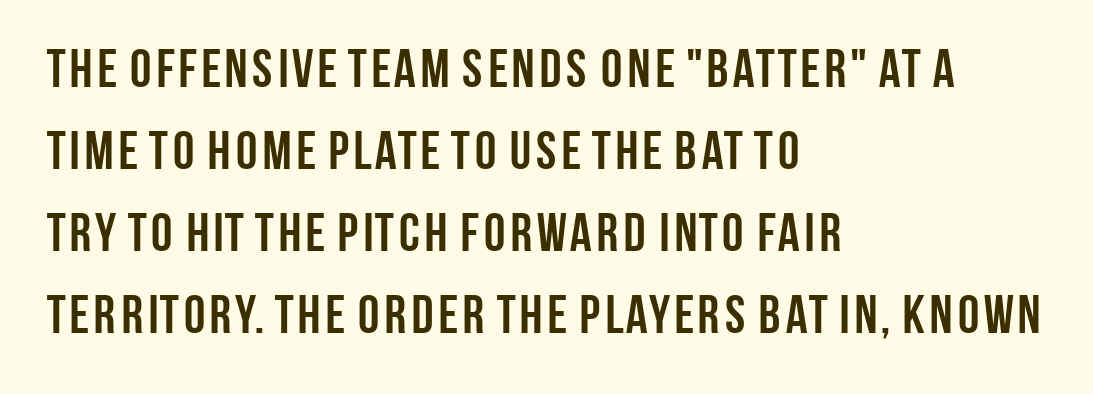
Line spacing here is normal. A typesetter would call this proportional, since set widths differ per character. Any mark beneath the type? The region is blank. Does the type have serifs? No, each stem ends abruptly.
